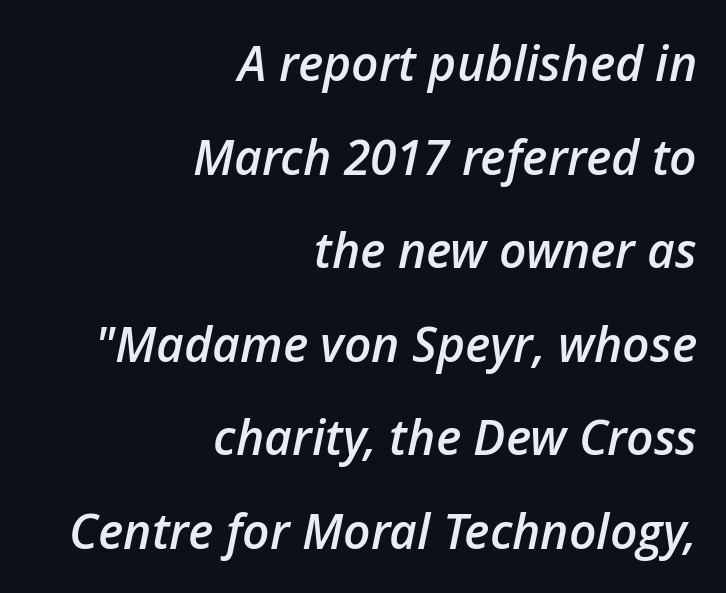
Q: Is the text bold? A: Semi-bold.
Q: Is the text italic (slanted)? A: Yes, it leans right by about 12 degrees.
Q: Is the text underlined? A: No.
Q: How is the paragraph aligned? A: Right-aligned.
Q: Is the spacing between letters normal or unusually wide? A: Normal.
Q: Is the spacing between lines tight, normal or loose? A: Loose.
Q: Width (condensed, normal, or wide)? A: Normal.
Q: Stroke contrast? A: Low.
Q: x-height? A: Medium.
Q: Monospaced? A: No.
